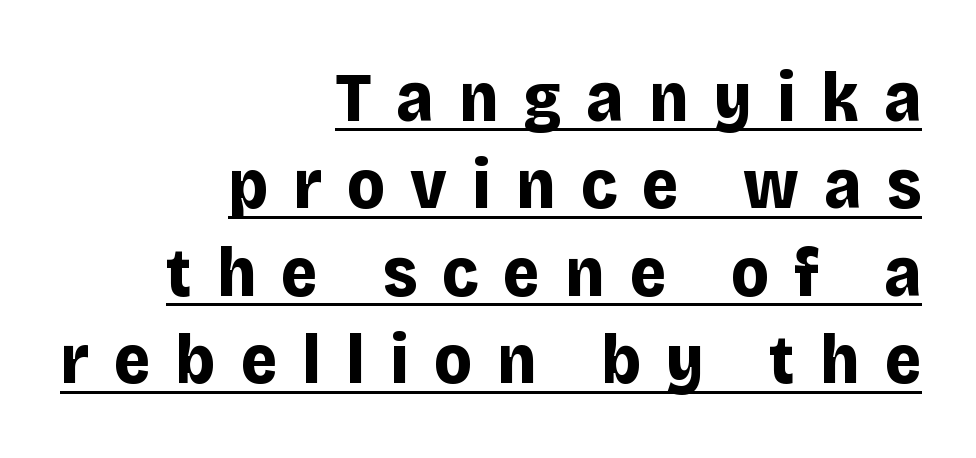
The image shows 70 px bold sans-serif type, upright; set right-aligned, normal line spacing (1.25x), unusually wide letter spacing (+0.36 em), underlined; low stroke contrast and a large x-height.
